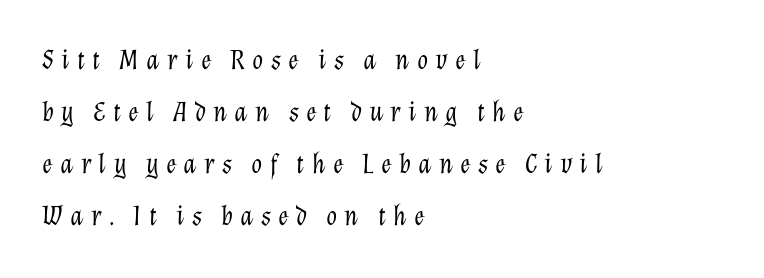
The image shows 28 px light type, italic (leaning right); set left-aligned, line spacing 1.86x, unusually wide letter spacing (+0.26 em), not underlined; low stroke contrast and a medium x-height.
